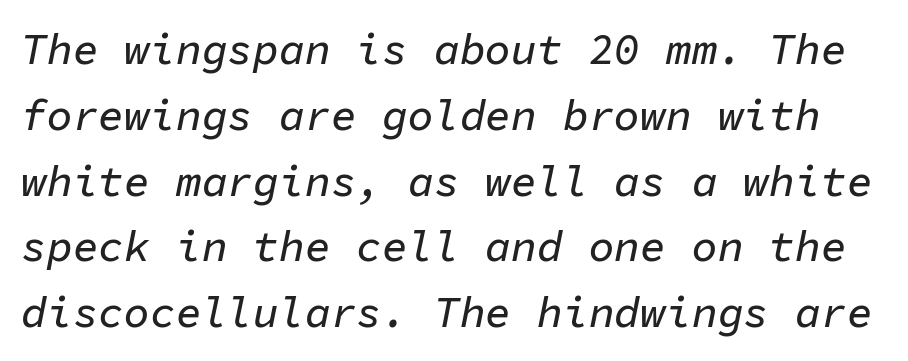
In terms of letterspacing, this is plain default setting. The passage shown is typed in a monospace face where columns stay perfectly aligned. Designer's note — italics engaged. Rule under the text: the space is simply empty.
